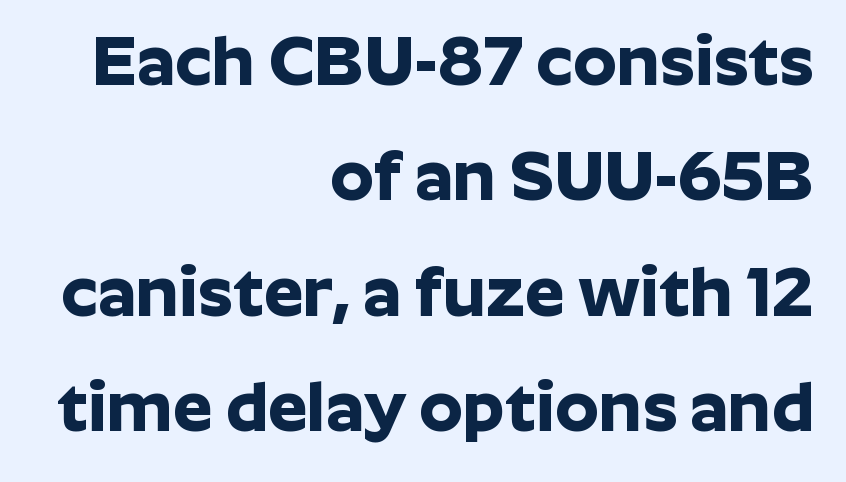
Leftover space on each line is placed entirely before the opening word. The passage shown is typed in a proportional face where columns would drift. The face used here is rendered with its standard letterfit. Words float on clear page, feet unadorned. These lines are composed in type without serifs.
